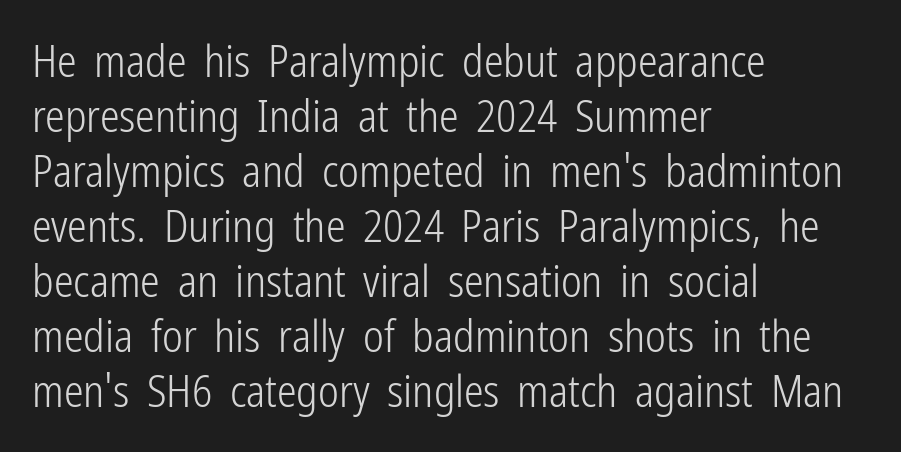
The image shows 44 px light, condensed sans-serif type, upright; set left-aligned, normal line spacing (1.25x), normal letter spacing, not underlined; low stroke contrast and a medium x-height.
